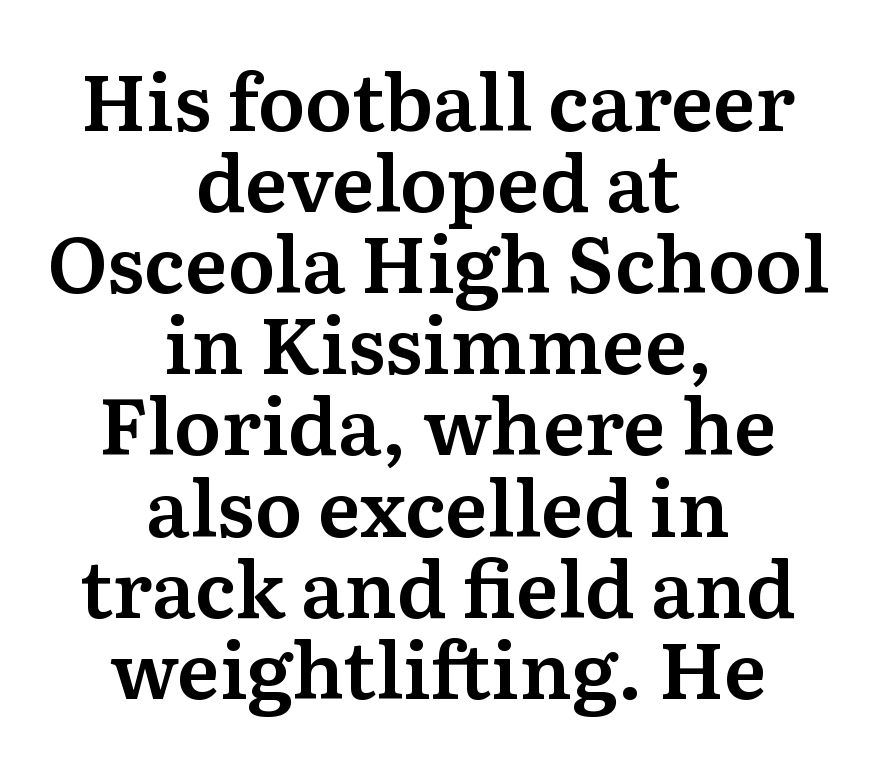
{"serif": "yes", "italic": "no", "width": "normal", "stroke_contrast": "medium", "x_height": "medium", "monospaced": "no", "underline": "no", "align": "center", "line_spacing": "tight", "line_spacing_ratio": 1.04, "letter_spacing": "normal", "letter_spacing_em": 0.0, "glyph_px": 78}
